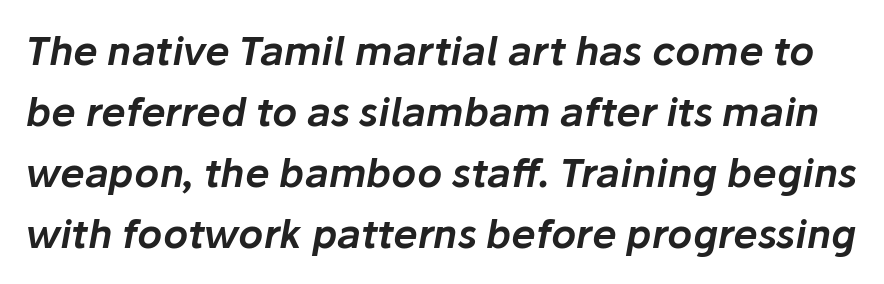
{"italic": "yes", "lean": "right", "slant_degrees": 10, "width": "normal", "stroke_contrast": "low", "x_height": "medium", "monospaced": "no", "underline": "no", "line_spacing": "normal", "line_spacing_ratio": 1.56, "letter_spacing": "normal", "letter_spacing_em": 0.0, "glyph_px": 39}
